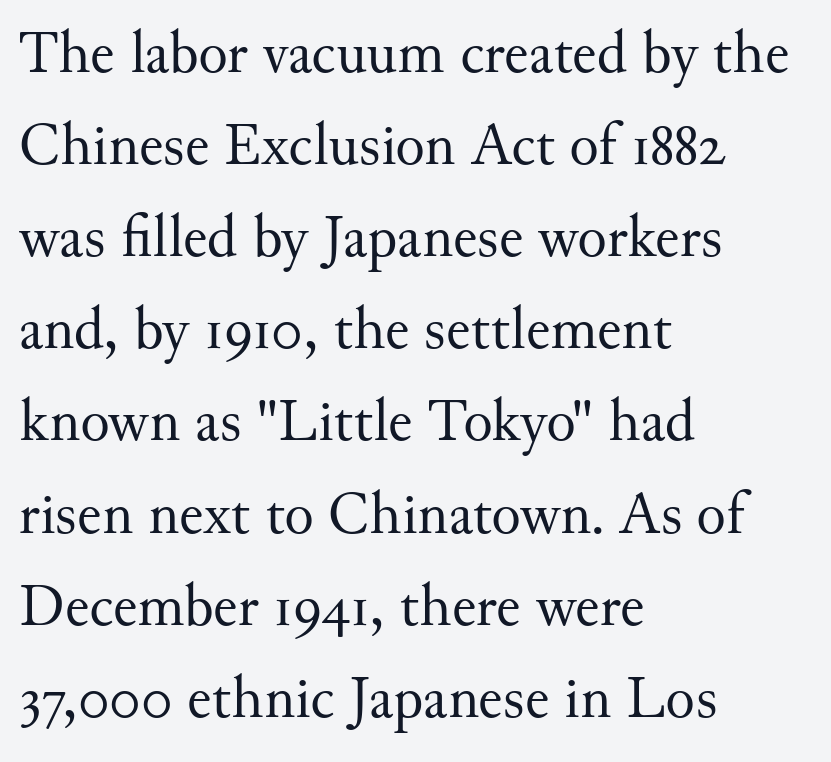
Q: Is the text bold? A: No.
Q: Is the text italic (slanted)? A: No, it is upright.
Q: Is the typeface a serif or a sans-serif typeface? A: Serif.
Q: Is the text underlined? A: No.
Q: How is the paragraph aligned? A: Left-aligned.
Q: Is the spacing between letters normal or unusually wide? A: Normal.
Q: Is the spacing between lines tight, normal or loose? A: Normal.
Q: Width (condensed, normal, or wide)? A: Normal.
Q: Stroke contrast? A: Medium.
Q: x-height? A: Small.
Q: Monospaced? A: No.
